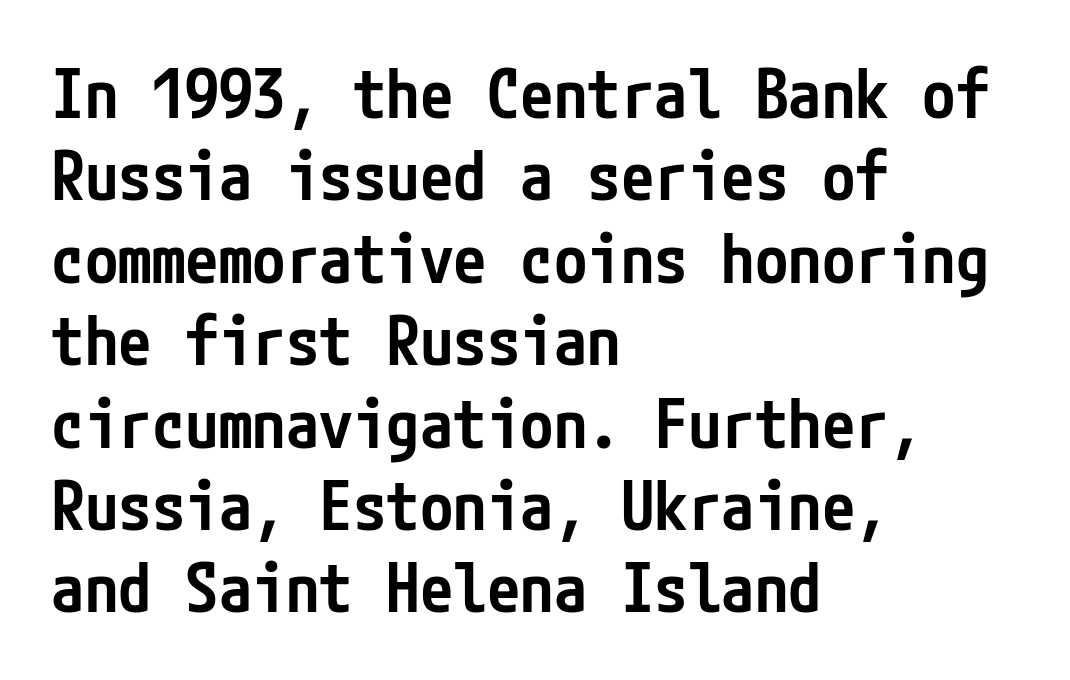
{"serif": "no", "italic": "no", "bold": "semi", "weight": "semibold", "width": "condensed", "stroke_contrast": "low", "x_height": "medium", "underline": "no", "align": "left", "line_spacing_ratio": 1.23, "letter_spacing": "normal", "letter_spacing_em": 0.0, "glyph_px": 67}
